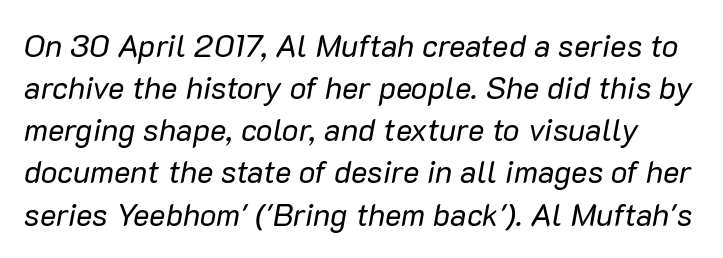
Q: Is the text bold? A: No.
Q: Is the text italic (slanted)? A: Yes, it leans right by about 10 degrees.
Q: Is the text underlined? A: No.
Q: Is the spacing between letters normal or unusually wide? A: Normal.
Q: Is the spacing between lines tight, normal or loose? A: Normal.
Q: Width (condensed, normal, or wide)? A: Normal.
Q: Stroke contrast? A: Low.
Q: x-height? A: Medium.
Q: Monospaced? A: No.
